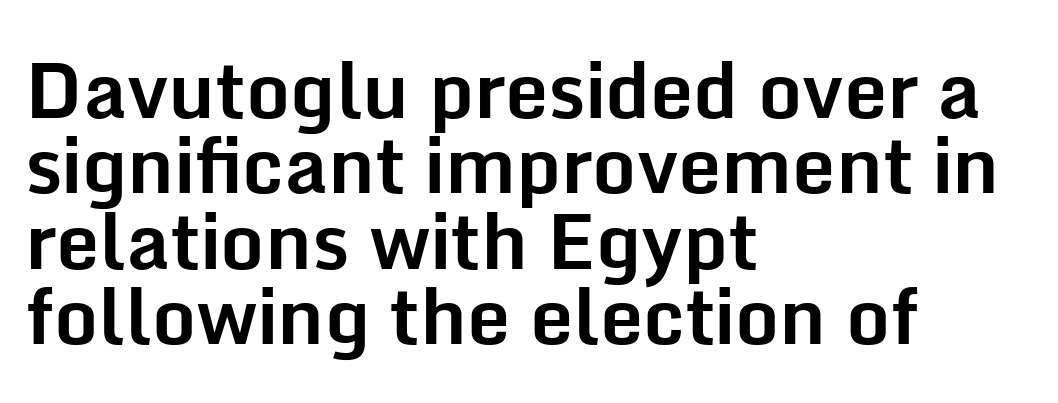
Q: Is the text bold? A: Yes.
Q: Is the text italic (slanted)? A: No, it is upright.
Q: Is the typeface a serif or a sans-serif typeface? A: Sans-serif.
Q: Is the text underlined? A: No.
Q: How is the paragraph aligned? A: Left-aligned.
Q: Is the spacing between letters normal or unusually wide? A: Normal.
Q: Is the spacing between lines tight, normal or loose? A: Tight.
Q: Width (condensed, normal, or wide)? A: Normal.
Q: Stroke contrast? A: Low.
Q: x-height? A: Medium.
Q: Monospaced? A: No.
